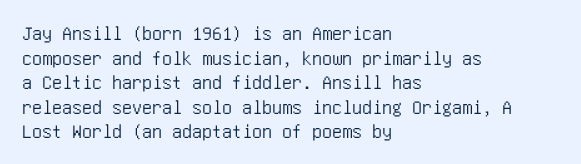
{"italic": "no", "underline": "no", "align": "left", "line_spacing_ratio": 1.23, "letter_spacing": "normal", "letter_spacing_em": 0.0, "glyph_px": 20}
